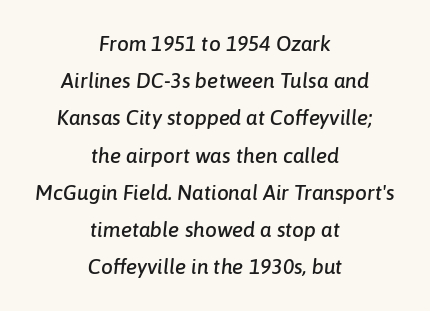
Q: Is the text italic (slanted)? A: Yes, it leans right by about 6 degrees.
Q: Is the text underlined? A: No.
Q: How is the paragraph aligned? A: Centered.
Q: Is the spacing between letters normal or unusually wide? A: Normal.
